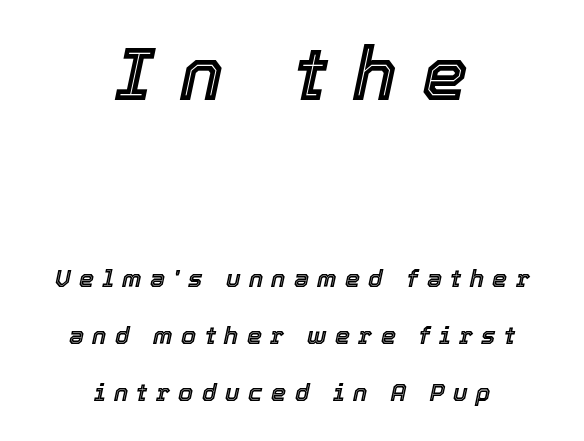
Size hierarchy here favors the leading block over the trailing one. Underline: absent. The space between consecutive lines is lavish. The letterforms stand isolated, each surrounded by extra space. Note the varied advance widths — an 'i' is clearly narrower than an 'm'. Italic? Definitely — the glyphs are oblique.
